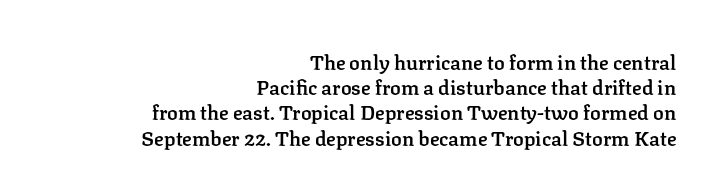
{"italic": "no", "bold": "semi", "underline": "no", "align": "right", "line_spacing": "normal", "line_spacing_ratio": 1.26, "letter_spacing": "normal", "letter_spacing_em": 0.0, "glyph_px": 20}
